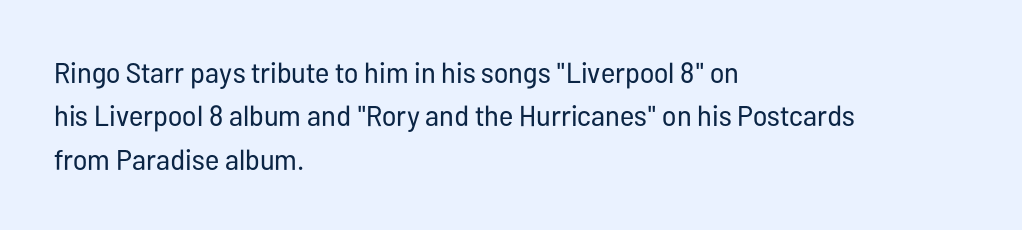
Q: Is the text bold? A: No.
Q: Is the text italic (slanted)? A: No, it is upright.
Q: Is the typeface a serif or a sans-serif typeface? A: Sans-serif.
Q: Is the text underlined? A: No.
Q: How is the paragraph aligned? A: Left-aligned.
Q: Is the spacing between letters normal or unusually wide? A: Normal.
Q: Is the spacing between lines tight, normal or loose? A: Normal.
Q: Width (condensed, normal, or wide)? A: Condensed.
Q: Stroke contrast? A: Low.
Q: x-height? A: Medium.
Q: Monospaced? A: No.
